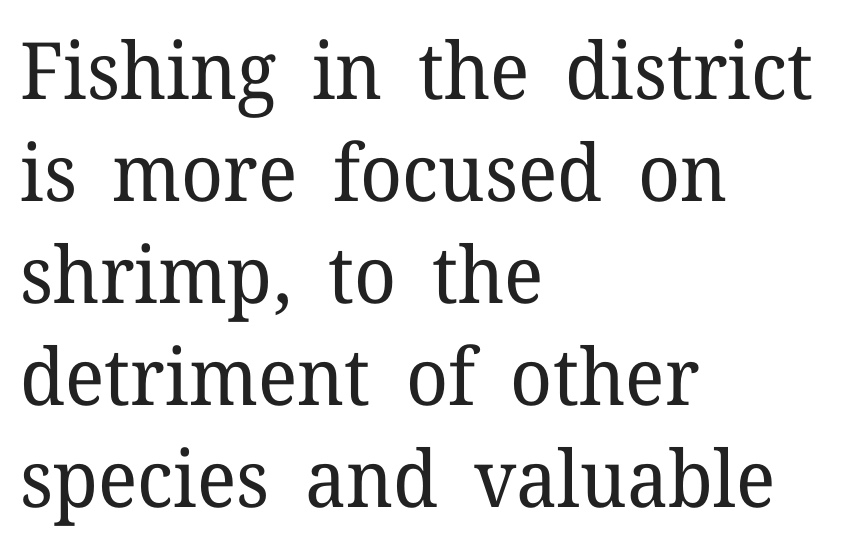
Every character sits straight up, as roman type does. Compared with typical body copy, the letter spacing here is the same. The zone under the glyphs is completely vacant. Regarding serifs, this sample has them. The font sits on the lighter half of the weight spectrum, regular included.
